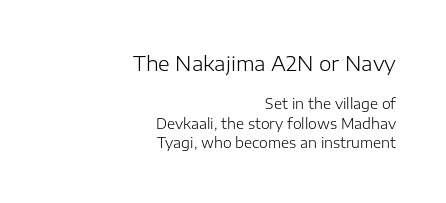
The image shows 20 px text type, upright; set right-aligned, normal line spacing (1.4x), normal letter spacing, not underlined; the first (top) block is 1.43x larger.
